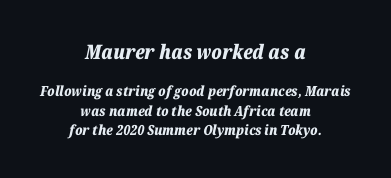
Is the type slanted? Yes — the strokes lean at a clear angle. Summary of weight: heavy, a full bold. The vertical gap from one line to the next is medium. The space beneath each line is pristine and unruled. Typesetter's note — upper block bumped up in size, lower block left smaller. Where is the straight margin? There isn't one; the lines are centered.
